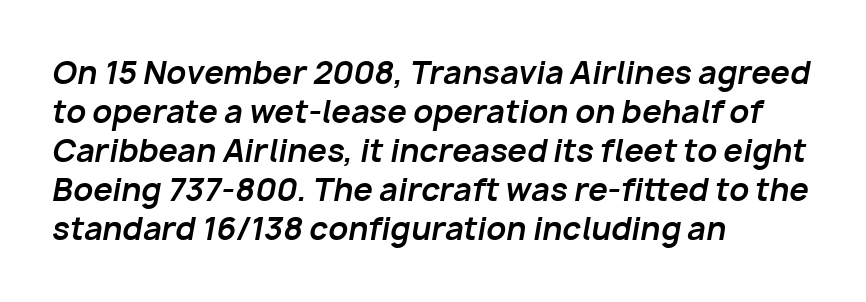
If you drew a ruler down the left edge, every line would touch it. Students, observe: this is what conventionally led text looks like. Every character sits at an angle, as italics do. How heavy is the stroke? Heavy — this is a bold.
